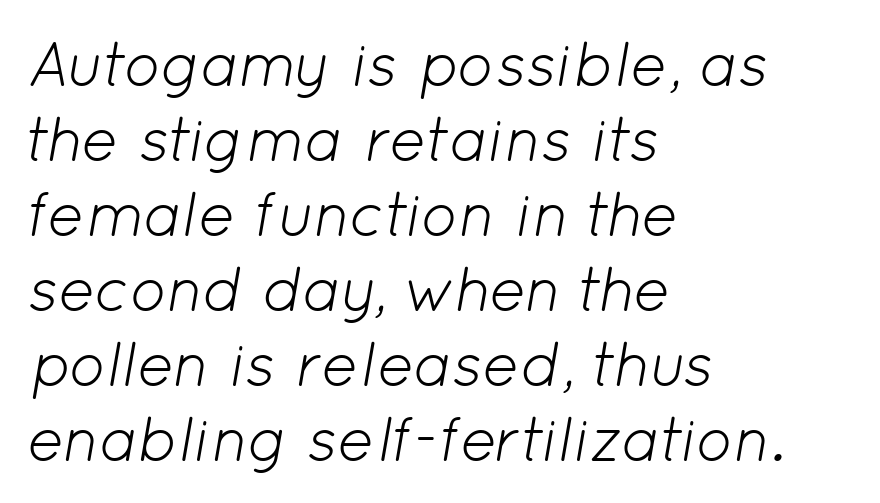
{"italic": "yes", "lean": "right", "slant_degrees": 12, "bold": "no", "weight": "light", "width": "normal", "stroke_contrast": "low", "x_height": "medium", "monospaced": "no", "underline": "no", "align": "left", "line_spacing_ratio": 1.21, "letter_spacing": "normal", "letter_spacing_em": 0.0, "glyph_px": 62}
